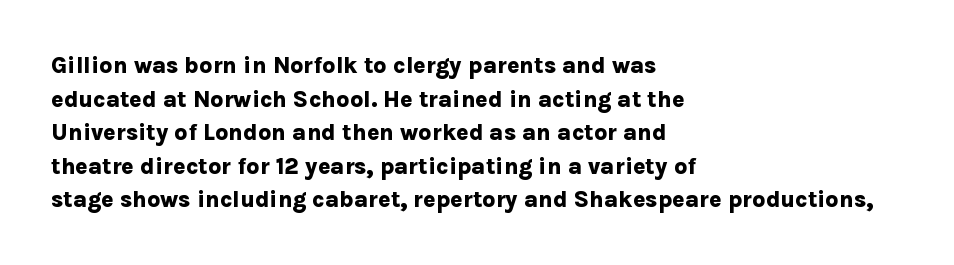
Q: Is the text bold? A: Yes.
Q: Is the text italic (slanted)? A: No, it is upright.
Q: Is the text underlined? A: No.
Q: How is the paragraph aligned? A: Left-aligned.
Q: Is the spacing between letters normal or unusually wide? A: Normal.
Q: Is the spacing between lines tight, normal or loose? A: Normal.
